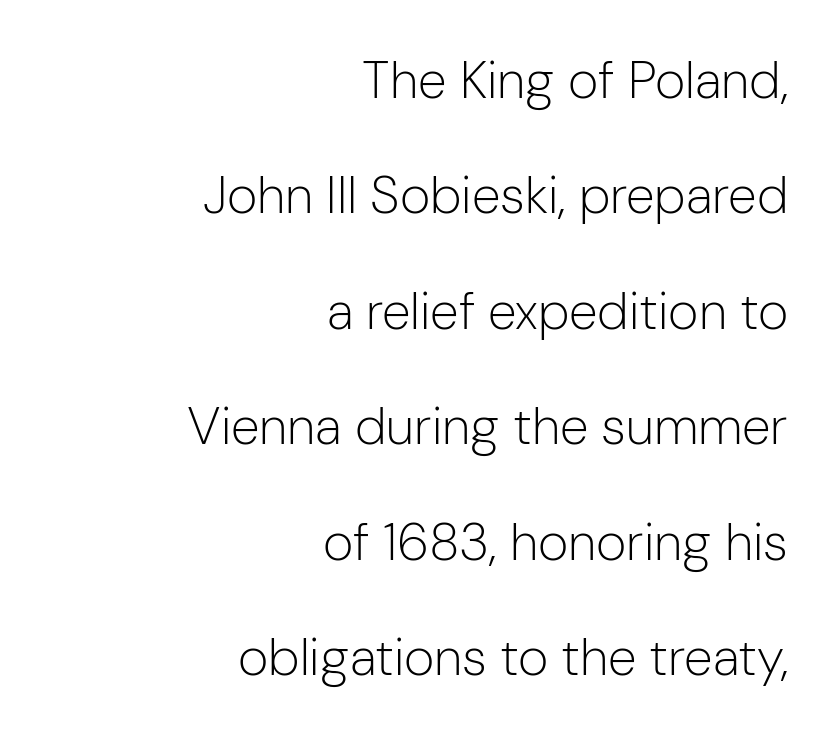
Notice how the stems are strictly vertical — no italics here. Clear beneath every line of the passage. The paragraph has a hard right edge and a soft left edge. The letters advance in unequal steps, a hallmark of proportional type. Heaviness? Minimal to ordinary, like unemphasized prose. Default kerning and tracking; the words read as compact shapes.
